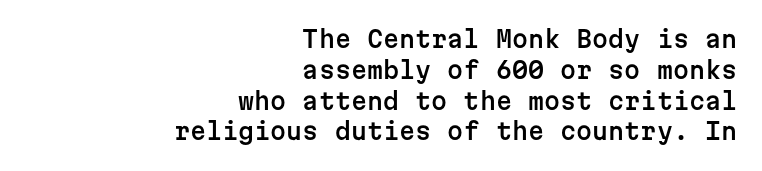
How would I describe the line gaps? Plain and ordinary. Students, note that the glyphs here touch the page at normal intervals. No word sits above an underline. Every row of glyphs terminates at an identical x-position on the right.
